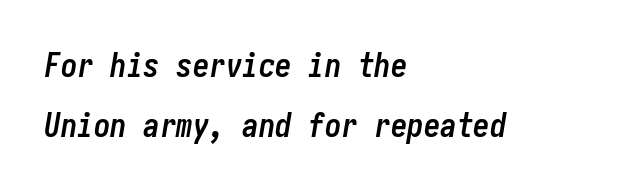
{"italic": "yes", "lean": "right", "slant_degrees": 10, "bold": "yes", "weight": "semibold", "width": "condensed", "stroke_contrast": "low", "x_height": "medium", "underline": "no", "align": "left", "line_spacing_ratio": 1.83, "letter_spacing": "normal", "letter_spacing_em": 0.0, "glyph_px": 33}
